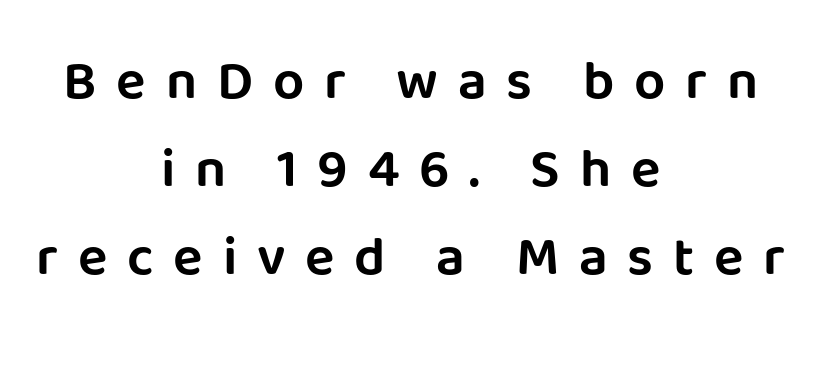
The image shows 55 px sans-serif type, upright; set centered, normal line spacing (1.6x), unusually wide letter spacing (+0.36 em), not underlined; low stroke contrast and a large x-height.
